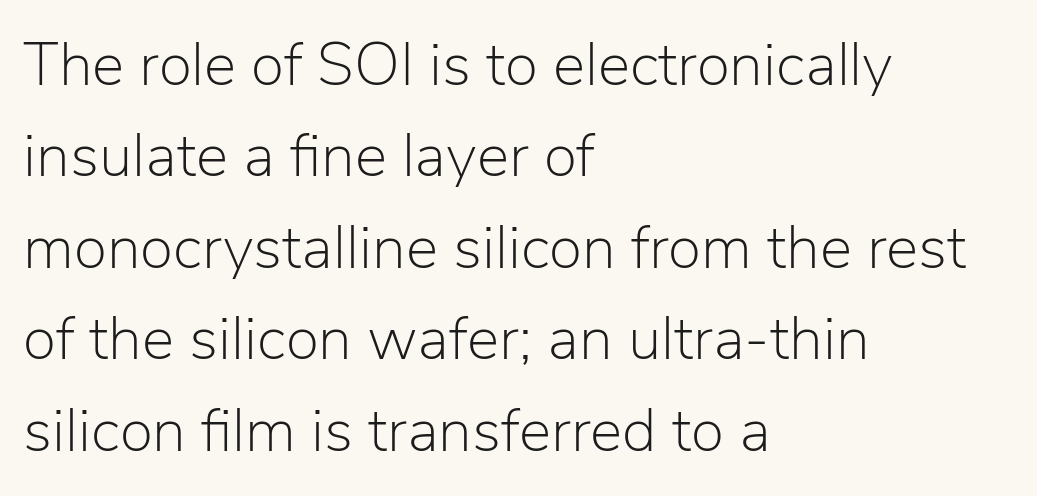
Q: Is the text bold? A: No.
Q: Is the text italic (slanted)? A: No, it is upright.
Q: Is the typeface a serif or a sans-serif typeface? A: Sans-serif.
Q: Is the text underlined? A: No.
Q: How is the paragraph aligned? A: Left-aligned.
Q: Is the spacing between letters normal or unusually wide? A: Normal.
Q: Is the spacing between lines tight, normal or loose? A: Normal.
Q: Width (condensed, normal, or wide)? A: Normal.
Q: Stroke contrast? A: Low.
Q: x-height? A: Medium.
Q: Monospaced? A: No.
